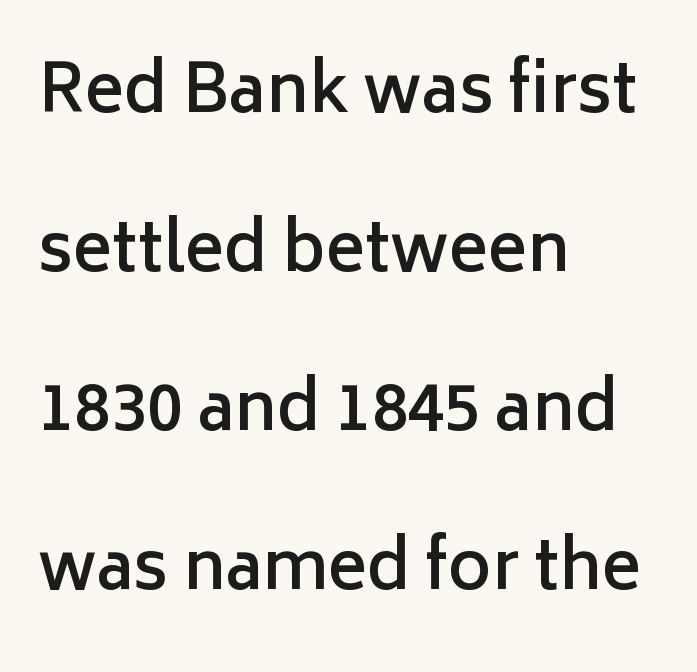
The image shows 66 px semibold sans-serif type, upright; set left-aligned, loose line spacing (2.41x), normal letter spacing, not underlined; low stroke contrast and a medium x-height.
